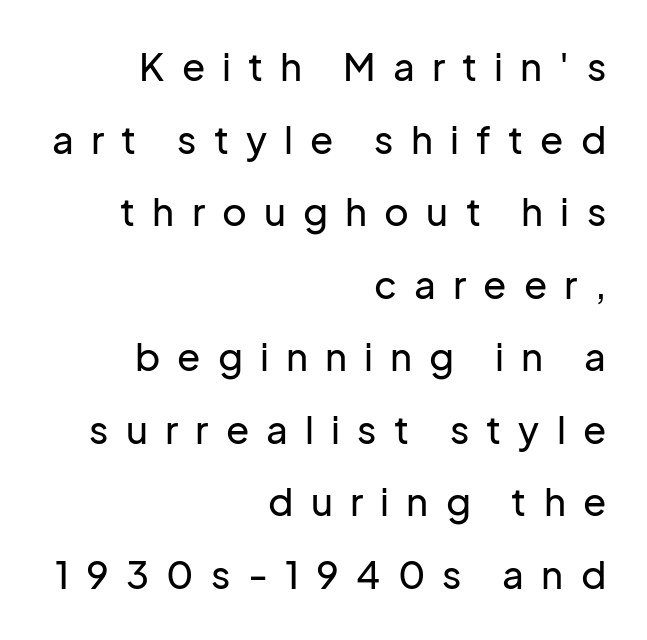
The image shows 38 px sans-serif type, upright; set right-aligned, loose line spacing (1.91x), unusually wide letter spacing (+0.45 em), not underlined; low stroke contrast and a medium x-height.
